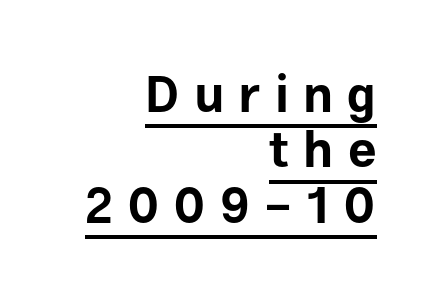
The image shows 50 px bold sans-serif type, upright; set right-aligned, tight line spacing (1.11x), unusually wide letter spacing (+0.28 em), underlined; low stroke contrast and a medium x-height.
